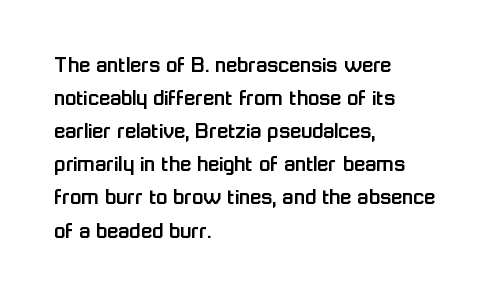
{"italic": "no", "underline": "no", "align": "left", "line_spacing": "normal", "line_spacing_ratio": 1.44, "letter_spacing": "normal", "letter_spacing_em": 0.0, "glyph_px": 23}
